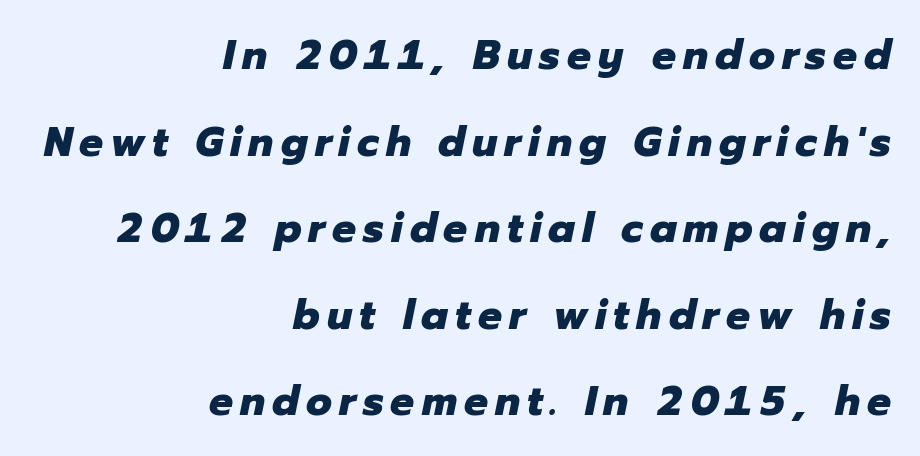
Q: Is the text bold? A: Yes.
Q: Is the text italic (slanted)? A: Yes, it leans right by about 12 degrees.
Q: Is the text underlined? A: No.
Q: How is the paragraph aligned? A: Right-aligned.
Q: Is the spacing between lines tight, normal or loose? A: Loose.
Q: Width (condensed, normal, or wide)? A: Normal.
Q: Stroke contrast? A: Low.
Q: x-height? A: Medium.
Q: Monospaced? A: No.
